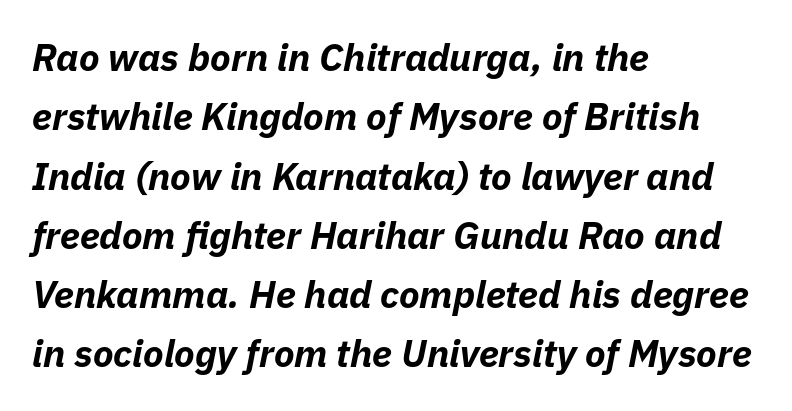
{"italic": "yes", "lean": "right", "slant_degrees": 11, "bold": "yes", "weight": "bold", "width": "normal", "stroke_contrast": "low", "x_height": "medium", "monospaced": "no", "underline": "no", "align": "left", "line_spacing": "normal", "line_spacing_ratio": 1.56, "letter_spacing": "normal", "letter_spacing_em": 0.0, "glyph_px": 38}
